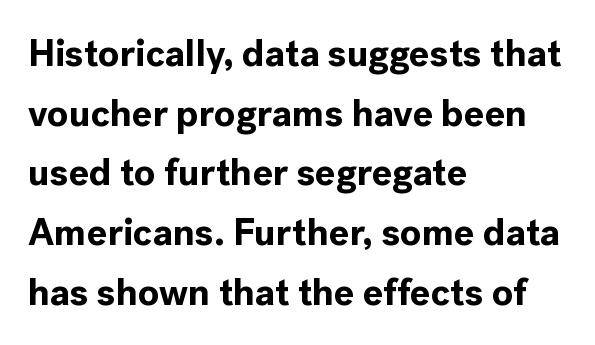
The image shows 38 px bold sans-serif type, upright; set left-aligned, normal line spacing (1.57x), normal letter spacing, not underlined; a medium x-height.
